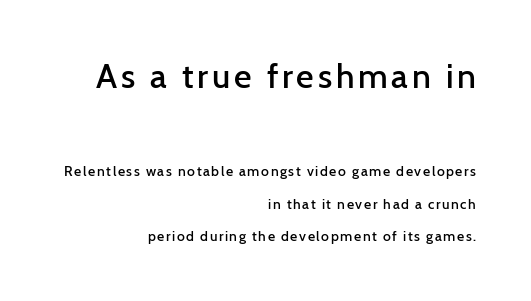
{"serif": "no", "italic": "no", "bold": "semi", "weight": "semibold", "width": "normal", "stroke_contrast": "low", "x_height": "medium", "monospaced": "no", "underline": "no", "align": "right", "line_spacing": "loose", "line_spacing_ratio": 2.34, "larger_block": "first", "size_ratio": 2.43, "glyph_px": 34}
